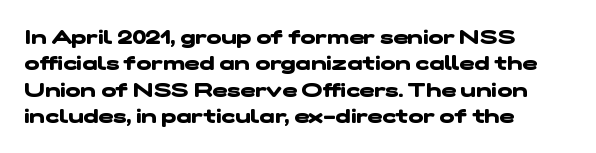
{"bold": "yes", "underline": "no", "align": "left", "line_spacing": "normal", "line_spacing_ratio": 1.32, "letter_spacing": "normal", "letter_spacing_em": 0.0, "glyph_px": 20}
